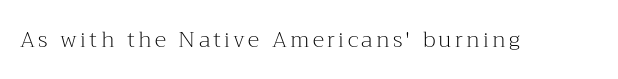
Q: Is the text bold? A: No.
Q: Is the text italic (slanted)? A: No, it is upright.
Q: Is the text underlined? A: No.
